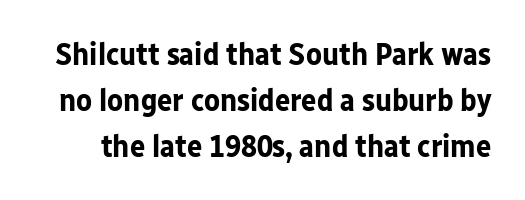
{"serif": "no", "italic": "no", "bold": "yes", "weight": "bold", "width": "normal", "stroke_contrast": "low", "x_height": "medium", "monospaced": "no", "underline": "no", "line_spacing": "normal", "line_spacing_ratio": 1.43, "letter_spacing": "normal", "letter_spacing_em": 0.0, "glyph_px": 32}
